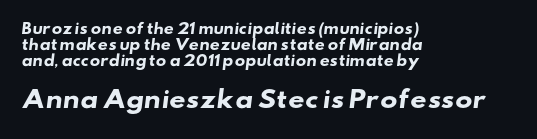
The image shows 23 px bold type; set left-aligned, tight line spacing (1.14x), normal letter spacing, not underlined; the second (bottom) block is 1.64x larger.
